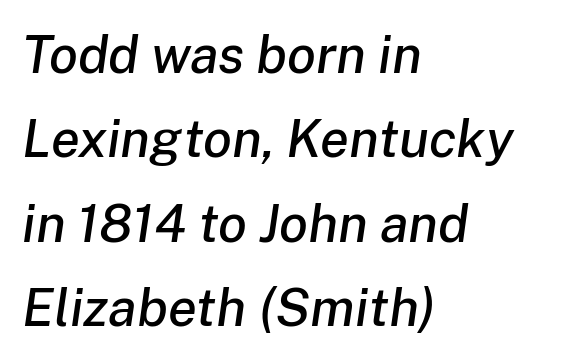
All the whitespace from short lines collects on the right. The passage shown is typed in a proportional face where columns would drift. Short note: letters normally spaced. Has an underline been added? It has not. This is oblique type, the kind used for emphasis or titles.
